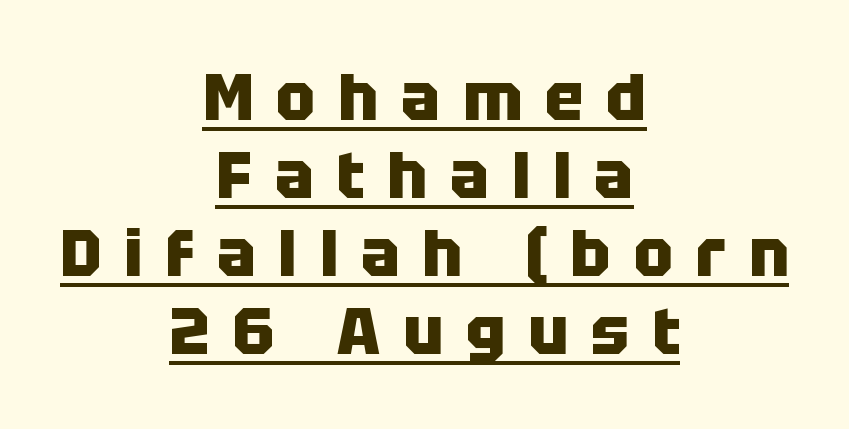
Grotesque or geometric, the face here clearly has no serifs. Nope, not italic — everything's standing straight. You'd pick this weight for a headline — it's a proper bold. Proportional: the letters do not fall into vertical columns. Each word looks stretched out because of the extra space between its letters.
